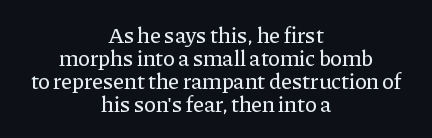
{"italic": "no", "underline": "no", "align": "center", "line_spacing": "tight", "line_spacing_ratio": 1.05, "letter_spacing": "normal", "letter_spacing_em": 0.0, "glyph_px": 22}
